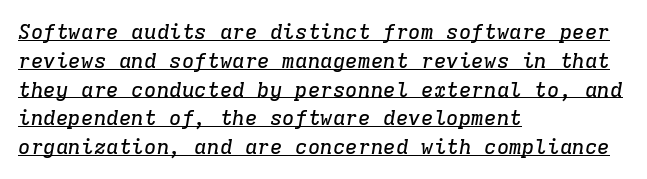
The image shows 21 px text type, italic (leaning right); set left-aligned, normal line spacing (1.37x), normal letter spacing, underlined.
